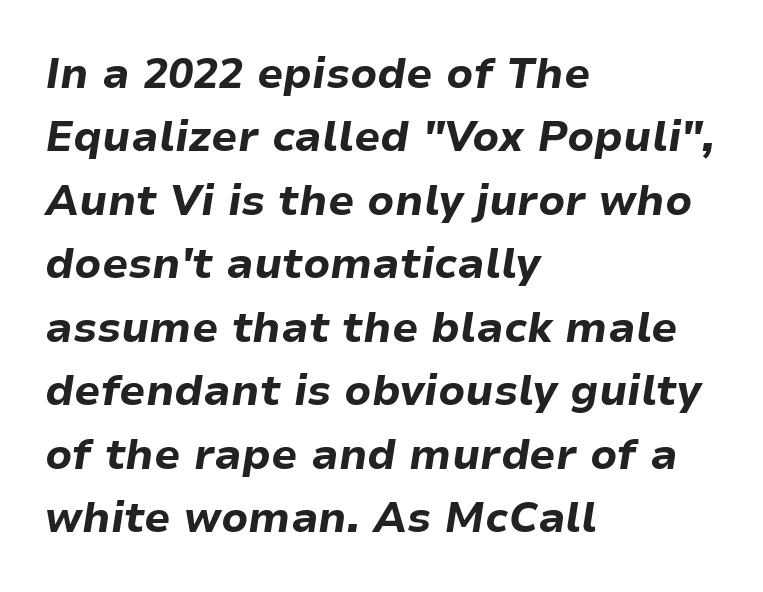
Q: Is the text bold? A: Yes.
Q: Is the text italic (slanted)? A: Yes, it leans right by about 9 degrees.
Q: Is the text underlined? A: No.
Q: How is the paragraph aligned? A: Left-aligned.
Q: Is the spacing between letters normal or unusually wide? A: Normal.
Q: Is the spacing between lines tight, normal or loose? A: Normal.
Q: Width (condensed, normal, or wide)? A: Normal.
Q: Stroke contrast? A: Low.
Q: x-height? A: Medium.
Q: Monospaced? A: No.
